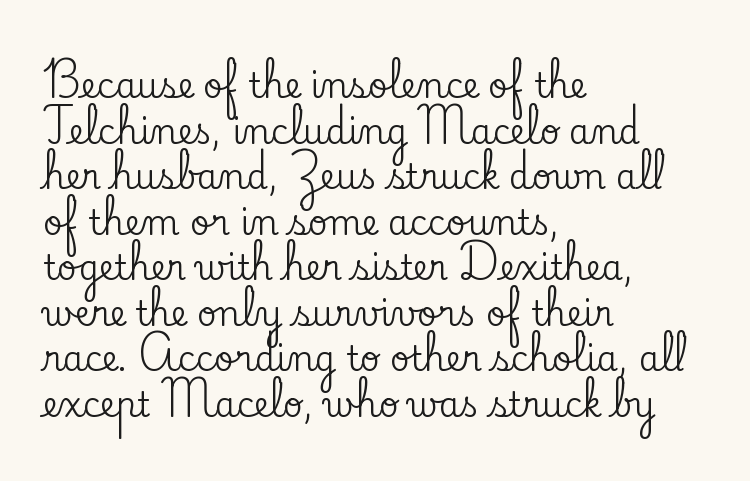
A clean baseline with only descenders dipping below it. Standard letterfit; no display-style spreading of the glyphs. This sample uses an upright cut, with every glyph sitting square on the baseline. Each new line begins a customary step beneath the previous one. You can tell from the footed stems that serif type was used. Horizontal alignment here is leftward, the default for most running prose.
